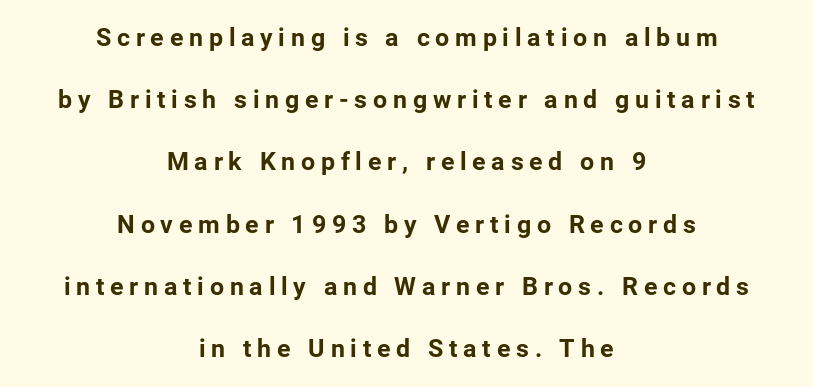
The image shows 25 px bold type, upright; set centered, loose line spacing (2.49x), unusually wide letter spacing (+0.23 em), not underlined.
